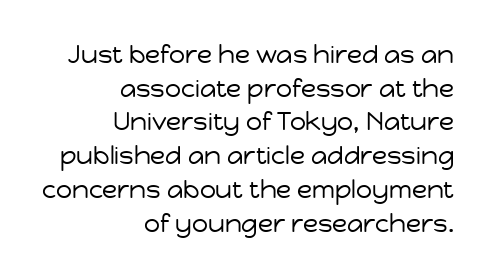
Posture: straight, roman, zero tilt. Leading matches the norm, producing a regular column. Has an underline been added? It has not. Inter-character spacing is left at the font's built-in metrics. Line endings align vertically; line beginnings do not.
